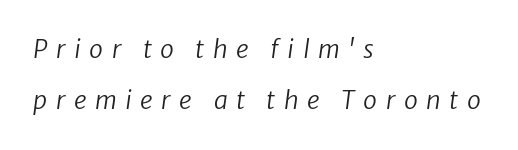
{"italic": "yes", "lean": "right", "slant_degrees": 8, "bold": "no", "underline": "no", "align": "left", "line_spacing": "loose", "line_spacing_ratio": 2.06, "letter_spacing": "wide", "letter_spacing_em": 0.34, "glyph_px": 25}
